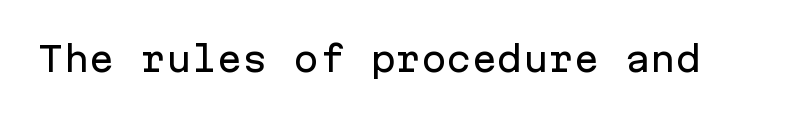
{"serif": "no", "italic": "no", "width": "normal", "stroke_contrast": "low", "x_height": "medium", "monospaced": "yes", "underline": "no", "letter_spacing": "normal", "letter_spacing_em": 0.0, "glyph_px": 34}
